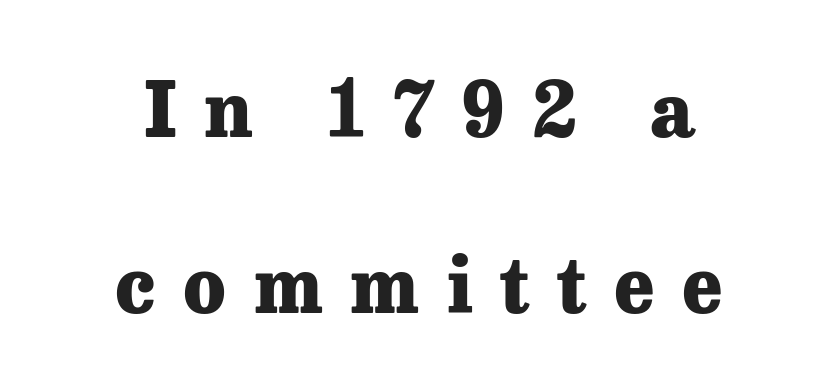
{"serif": "yes", "italic": "no", "bold": "yes", "weight": "heavy", "width": "normal", "stroke_contrast": "low", "x_height": "medium", "monospaced": "no", "underline": "no", "align": "center", "line_spacing": "loose", "line_spacing_ratio": 2.31, "letter_spacing": "wide", "letter_spacing_em": 0.36, "glyph_px": 76}
